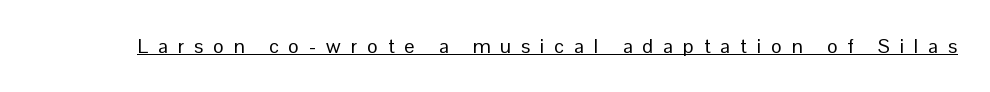
The tracking reads as deliberately expanded to a designer's eye. Caption: face not bold, strokes unweighted. This is underlined copy, the kind a proofreader might mark for attention. You can tell it's not italic because the verticals are truly vertical.
